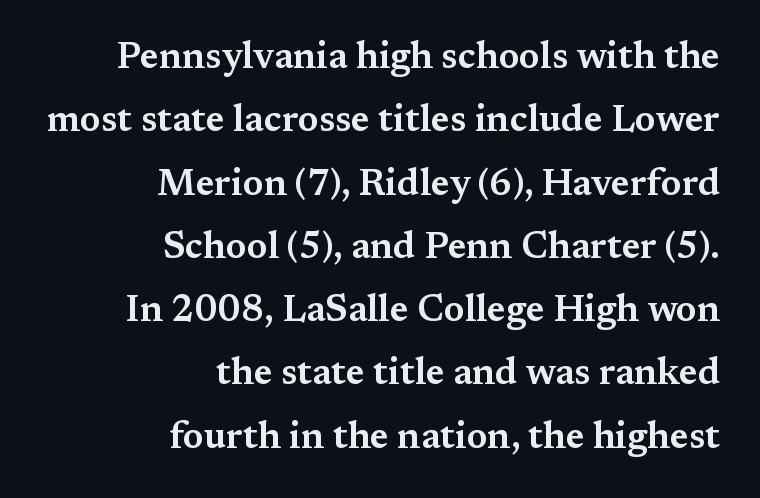
All the whitespace from short lines collects on the left. Clear beneath every line of the passage. Varying glyph widths throughout — classic text-font behaviour. The lettering holds an erect, upright posture throughout.
